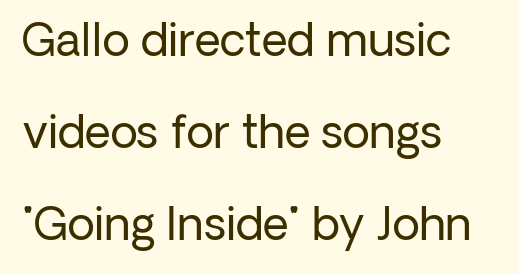
The image shows 45 px regular-weight sans-serif type, upright; set left-aligned, loose line spacing (2.04x), normal letter spacing, not underlined; low stroke contrast and a medium x-height.
